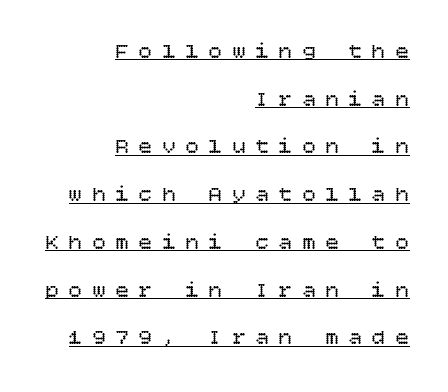
The image shows 22 px text type, upright; set right-aligned, loose line spacing (2.17x), unusually wide letter spacing (+0.46 em), underlined.
